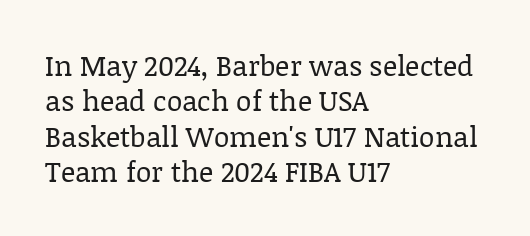
Words appear dense and cohesive because spacing is normal. A bare baseline throughout the passage. Typeset ragged right — the left edge is the straight one. In terms of leading, this rendering sits right in the middle.
